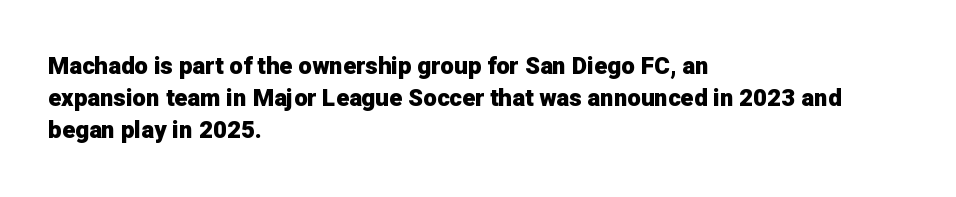
{"italic": "no", "bold": "yes", "underline": "no", "align": "left", "line_spacing": "normal", "line_spacing_ratio": 1.33, "letter_spacing": "normal", "letter_spacing_em": 0.0, "glyph_px": 24}
